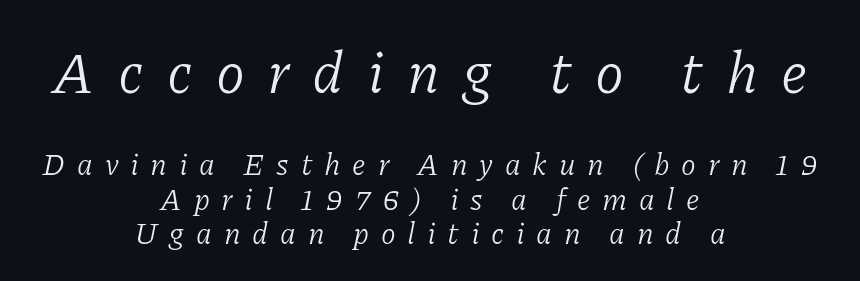
No chunkiness to these letters — they're not bold. Observe the wide spacing: letters keep a clear distance from each other. Spacing verdict: proportional, widths tailored to each character. The area under the type is left untouched. The whitespace from short lines is split evenly between both sides. Visually, the top section dominates because its glyphs are scaled up.
